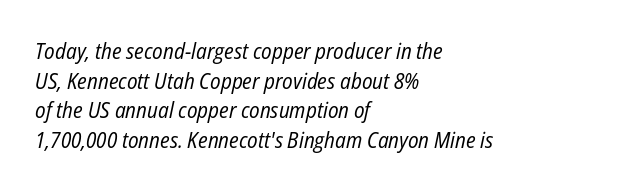
The image shows 22 px text type, italic (leaning right); set left-aligned, normal line spacing (1.35x), normal letter spacing, not underlined.
